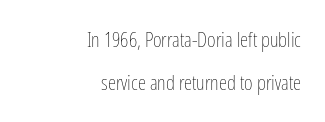
The image shows 21 px text type, upright; set right-aligned, loose line spacing (2.05x), normal letter spacing, not underlined.
